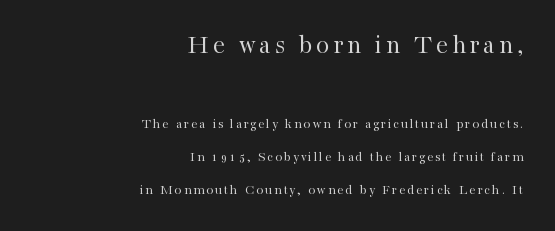
A clean baseline with only descenders dipping below it. Every stem runs plumb, perpendicular to the baseline. In this sample the first text group is rendered at the bigger scale. The block of text is sparse from top to bottom, with ample space between rows.
